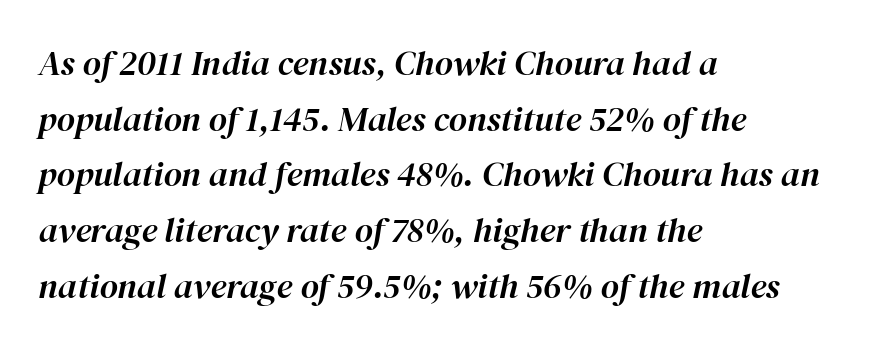
Q: Is the text italic (slanted)? A: Yes, it leans right by about 12 degrees.
Q: Is the text underlined? A: No.
Q: How is the paragraph aligned? A: Left-aligned.
Q: Is the spacing between letters normal or unusually wide? A: Normal.
Q: Is the spacing between lines tight, normal or loose? A: Normal.
Q: Width (condensed, normal, or wide)? A: Normal.
Q: Stroke contrast? A: High.
Q: x-height? A: Medium.
Q: Monospaced? A: No.
